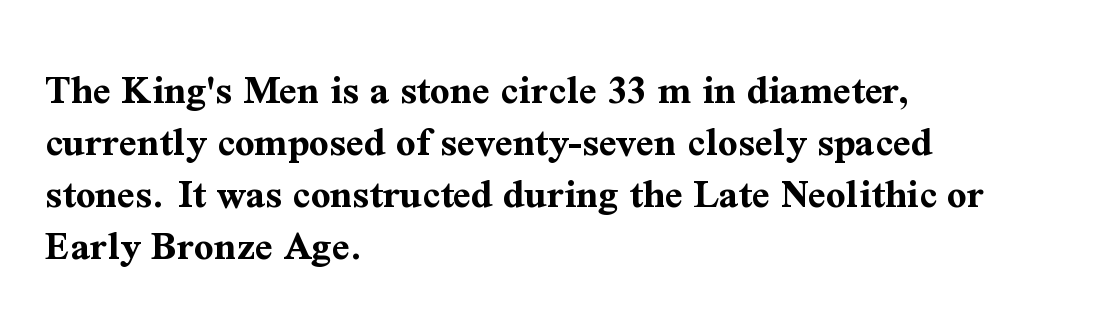
There is no visible air inserted between adjacent glyphs. These words are printed bold, with thick strokes throughout. Serif or sans? Serif — the stroke terminals have little feet. Character widths vary here, with narrow letters taking less room than wide ones.
